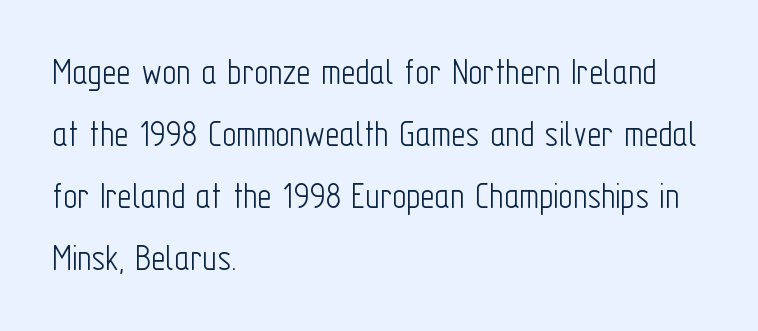
Q: Is the text bold? A: No.
Q: Is the text italic (slanted)? A: No, it is upright.
Q: Is the typeface a serif or a sans-serif typeface? A: Sans-serif.
Q: Is the text underlined? A: No.
Q: How is the paragraph aligned? A: Left-aligned.
Q: Is the spacing between letters normal or unusually wide? A: Normal.
Q: Is the spacing between lines tight, normal or loose? A: Normal.
Q: Width (condensed, normal, or wide)? A: Condensed.
Q: Stroke contrast? A: Low.
Q: x-height? A: Medium.
Q: Monospaced? A: No.
